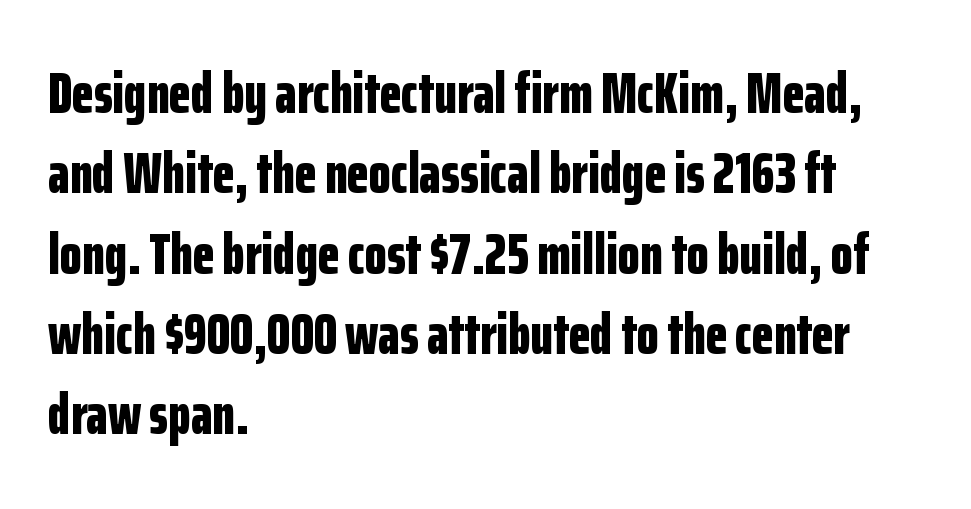
Examine the stroke ends and you'll find no serifs. Ordinary non-slanted type is in use. Any mark beneath the type? The region is blank. The type is set solid horizontally, with unmodified tracking. Visually the block forms a straight wall on the left and a jagged coastline on the right. The strokes are fattened all the way to bold.
